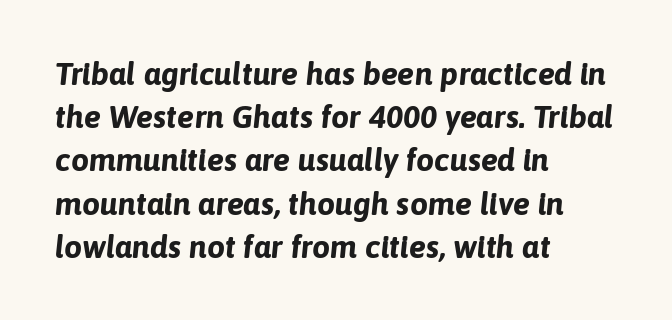
The image shows 32 px bold type, italic (leaning right); set left-aligned, normal line spacing (1.35x), normal letter spacing, not underlined; low stroke contrast and a medium x-height.
